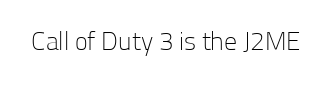
The image shows 26 px text type, upright; set normal letter spacing, not underlined.
